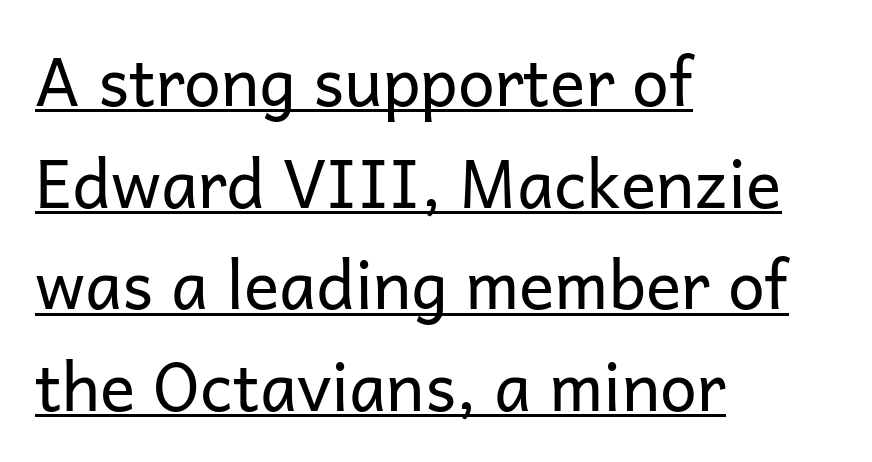
The image shows 66 px regular-weight sans-serif type, upright; set left-aligned, normal line spacing (1.54x), normal letter spacing, underlined; low stroke contrast and a medium x-height.
